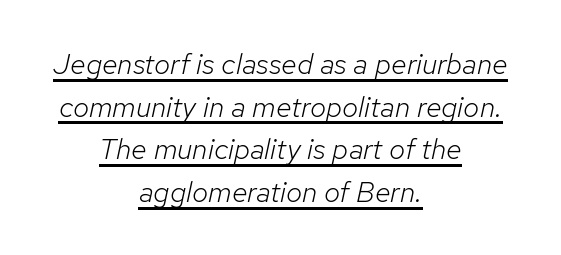
The text carries the slant typical of an italic or oblique font. Students, observe: this is what conventionally led text looks like. You can see a thin bar hugging the bottom of the glyphs. What stands out about the letter spacing? Nothing — it is the standard amount. Casual observation: everything's sitting right in the middle.
